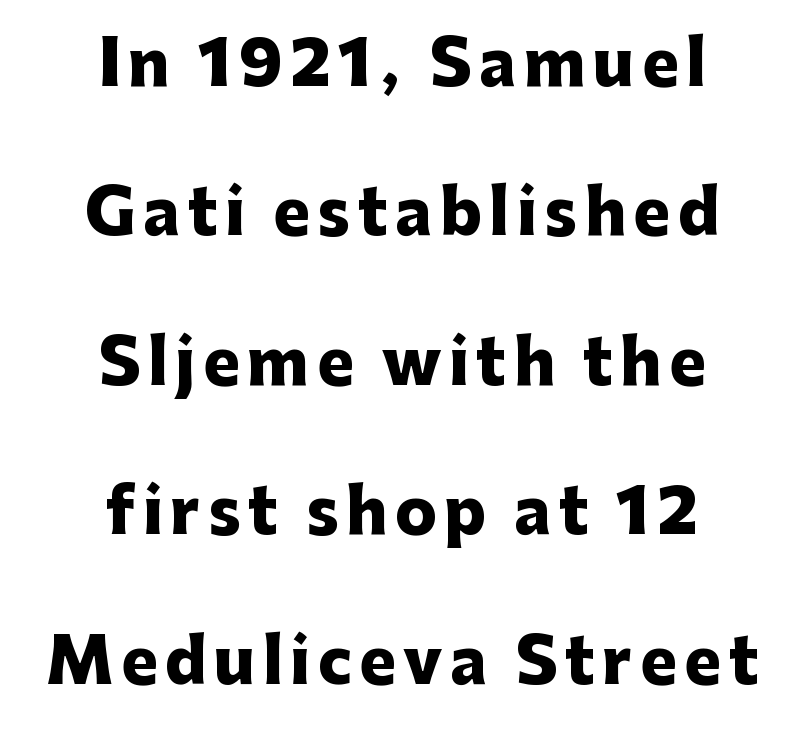
{"serif": "no", "italic": "no", "bold": "yes", "weight": "heavy", "width": "normal", "stroke_contrast": "low", "x_height": "medium", "monospaced": "no", "underline": "no", "align": "center", "line_spacing": "loose", "line_spacing_ratio": 2.41, "glyph_px": 62}
